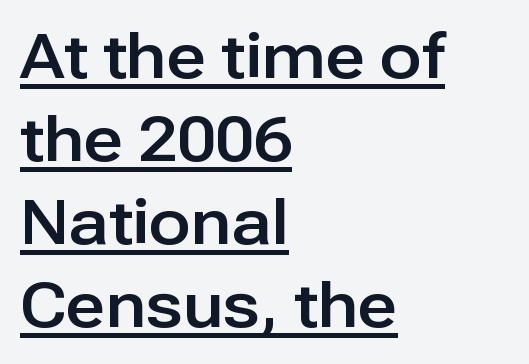
Q: Is the text italic (slanted)? A: No, it is upright.
Q: Is the typeface a serif or a sans-serif typeface? A: Sans-serif.
Q: Is the text underlined? A: Yes.
Q: How is the paragraph aligned? A: Left-aligned.
Q: Is the spacing between letters normal or unusually wide? A: Normal.
Q: Is the spacing between lines tight, normal or loose? A: Normal.
Q: Width (condensed, normal, or wide)? A: Normal.
Q: Stroke contrast? A: Low.
Q: x-height? A: Medium.
Q: Monospaced? A: No.
